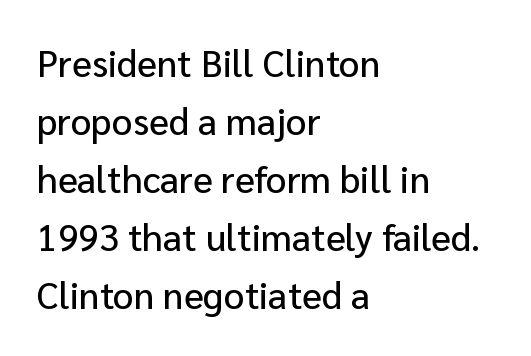
Q: Is the text italic (slanted)? A: No, it is upright.
Q: Is the typeface a serif or a sans-serif typeface? A: Sans-serif.
Q: Is the text underlined? A: No.
Q: How is the paragraph aligned? A: Left-aligned.
Q: Is the spacing between letters normal or unusually wide? A: Normal.
Q: Is the spacing between lines tight, normal or loose? A: Normal.
Q: Width (condensed, normal, or wide)? A: Normal.
Q: Stroke contrast? A: Low.
Q: x-height? A: Medium.
Q: Monospaced? A: No.
